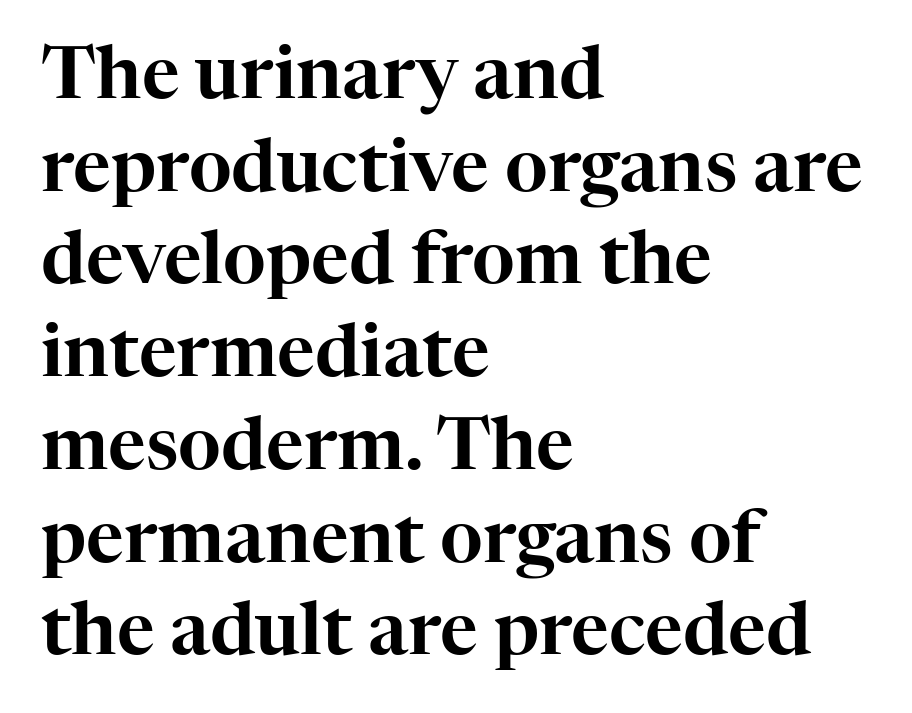
The image shows 73 px serif type, upright; set left-aligned, normal line spacing (1.27x), normal letter spacing, not underlined; high stroke contrast and a medium x-height.
